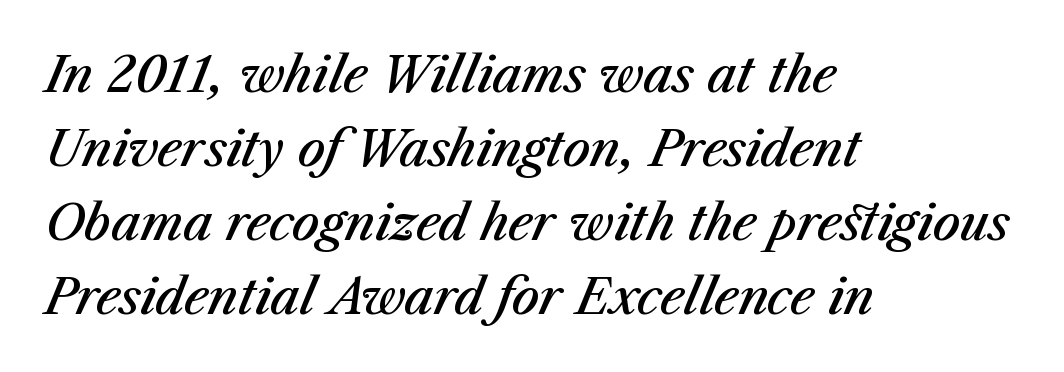
Emphasis by weight is partial: semibold. Look at the tracking — it's just the regular setting, nothing added. The passage shown is typed in a proportional face where columns would drift. Alignment: flush left.
